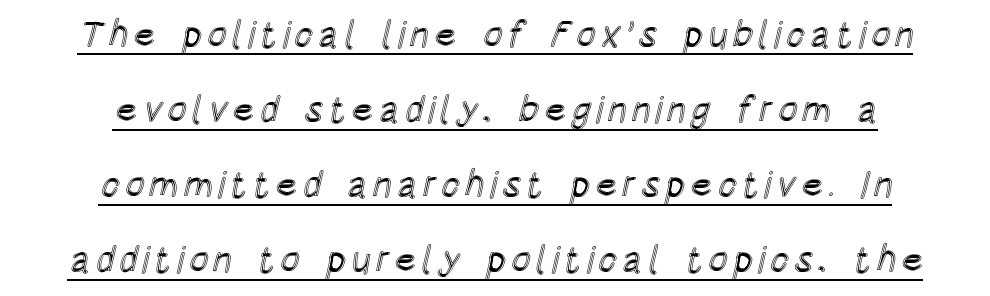
Q: Is the text italic (slanted)? A: Yes.
Q: Is the text underlined? A: Yes.
Q: How is the paragraph aligned? A: Centered.
Q: Is the spacing between lines tight, normal or loose? A: Loose.
Q: Width (condensed, normal, or wide)? A: Condensed.
Q: x-height? A: Large.
Q: Monospaced? A: No.
